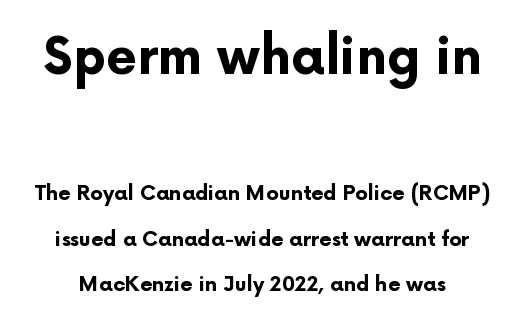
{"serif": "no", "italic": "no", "bold": "yes", "weight": "bold", "width": "normal", "stroke_contrast": "low", "x_height": "medium", "monospaced": "no", "underline": "no", "line_spacing": "loose", "line_spacing_ratio": 2.27, "letter_spacing": "normal", "letter_spacing_em": 0.0, "larger_block": "first", "size_ratio": 2.5, "glyph_px": 50}
